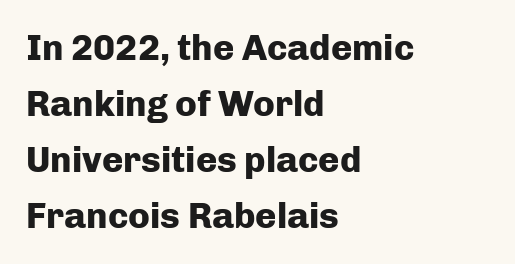
Quick note: underline off. Posture: upright roman. A student would call this left alignment; a typographer would say flush left, rag right. Is there much room between lines? A standard amount, neither cramped nor airy. These lines are rendered in a variable-pitch font. I'd call this a sans setting — the letters go barefoot.
